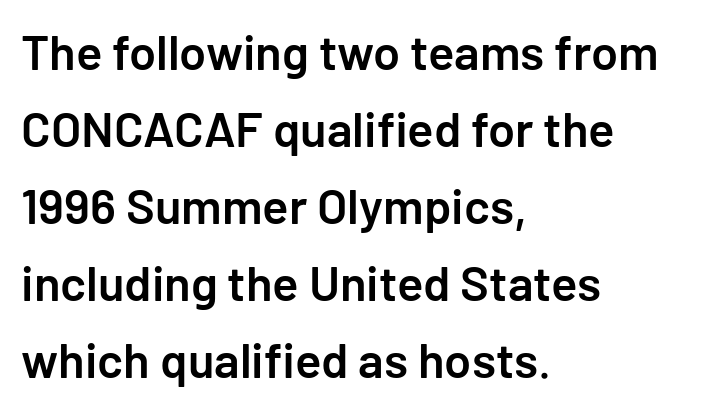
{"serif": "no", "italic": "no", "bold": "semi", "weight": "semibold", "width": "normal", "stroke_contrast": "low", "x_height": "medium", "underline": "no", "align": "left", "line_spacing": "normal", "line_spacing_ratio": 1.57, "letter_spacing": "normal", "letter_spacing_em": 0.0, "glyph_px": 49}
